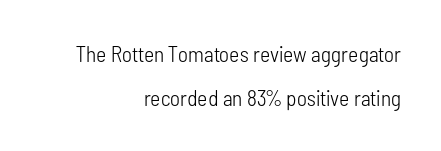
The image shows 22 px text type, upright; set right-aligned, loose line spacing (2.0x), normal letter spacing, not underlined.
